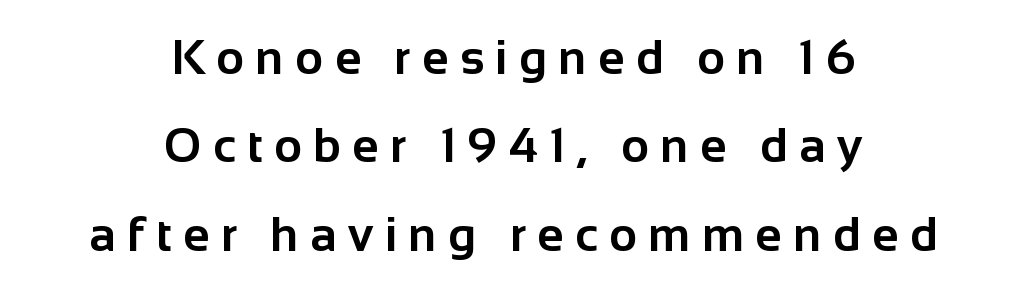
Q: Is the text bold? A: Yes.
Q: Is the text italic (slanted)? A: No, it is upright.
Q: Is the typeface a serif or a sans-serif typeface? A: Sans-serif.
Q: Is the text underlined? A: No.
Q: How is the paragraph aligned? A: Centered.
Q: Is the spacing between letters normal or unusually wide? A: Unusually wide.
Q: Width (condensed, normal, or wide)? A: Normal.
Q: Stroke contrast? A: Low.
Q: x-height? A: Medium.
Q: Monospaced? A: No.
